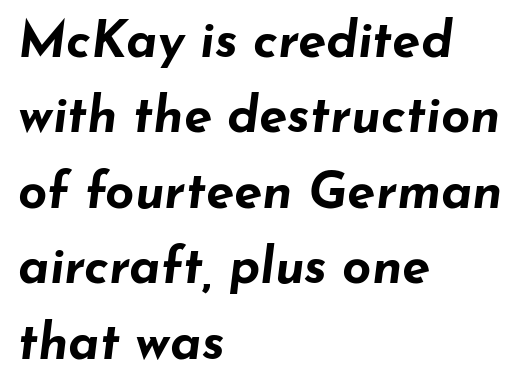
The image shows 51 px bold, wide type, italic (leaning right); set left-aligned, normal line spacing (1.48x), normal letter spacing, not underlined; low stroke contrast and a small x-height.
